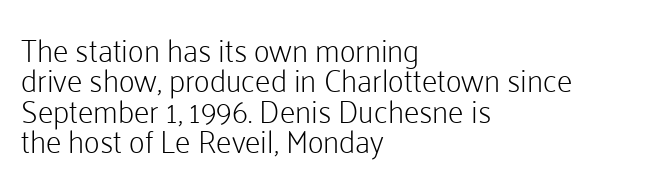
{"serif": "no", "italic": "no", "bold": "no", "weight": "light", "width": "normal", "stroke_contrast": "low", "x_height": "medium", "monospaced": "no", "underline": "no", "align": "left", "line_spacing": "tight", "line_spacing_ratio": 0.98, "letter_spacing": "normal", "letter_spacing_em": 0.0, "glyph_px": 31}
